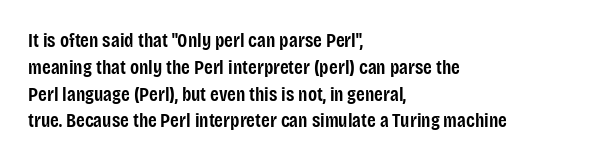
This is roman type, the default non-slanted kind. Check under the words: just untouched page. The passage shown is semibold, sitting just below true bold. Compared with typical paragraphs, the rows here are spaced about the same. In CSS terms this would be text-align: left.
